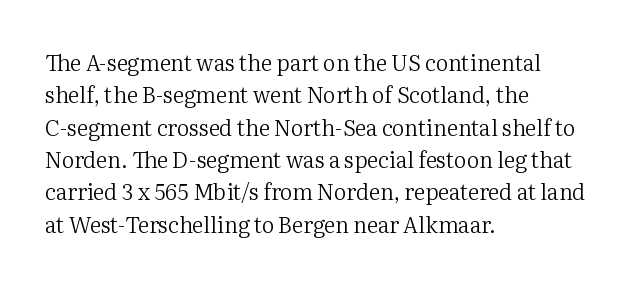
Q: Is the text bold? A: No.
Q: Is the text italic (slanted)? A: No, it is upright.
Q: Is the text underlined? A: No.
Q: How is the paragraph aligned? A: Left-aligned.
Q: Is the spacing between letters normal or unusually wide? A: Normal.
Q: Is the spacing between lines tight, normal or loose? A: Normal.
